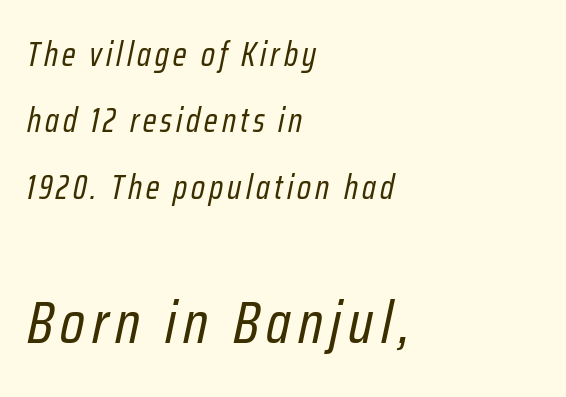
The image shows 60 px regular-weight, condensed type, italic (leaning right); set left-aligned, loose line spacing (1.95x), not underlined; the second (bottom) block is 1.76x larger; low stroke contrast and a medium x-height.
